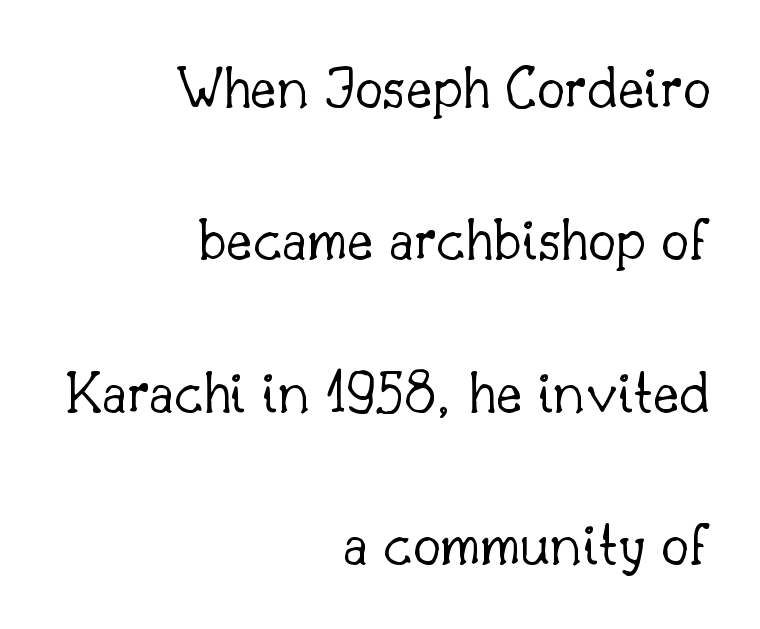
{"italic": "no", "bold": "no", "weight": "light", "width": "normal", "stroke_contrast": "low", "x_height": "small", "monospaced": "no", "underline": "no", "align": "right", "line_spacing": "loose", "line_spacing_ratio": 2.42, "letter_spacing": "normal", "letter_spacing_em": 0.0, "glyph_px": 63}
